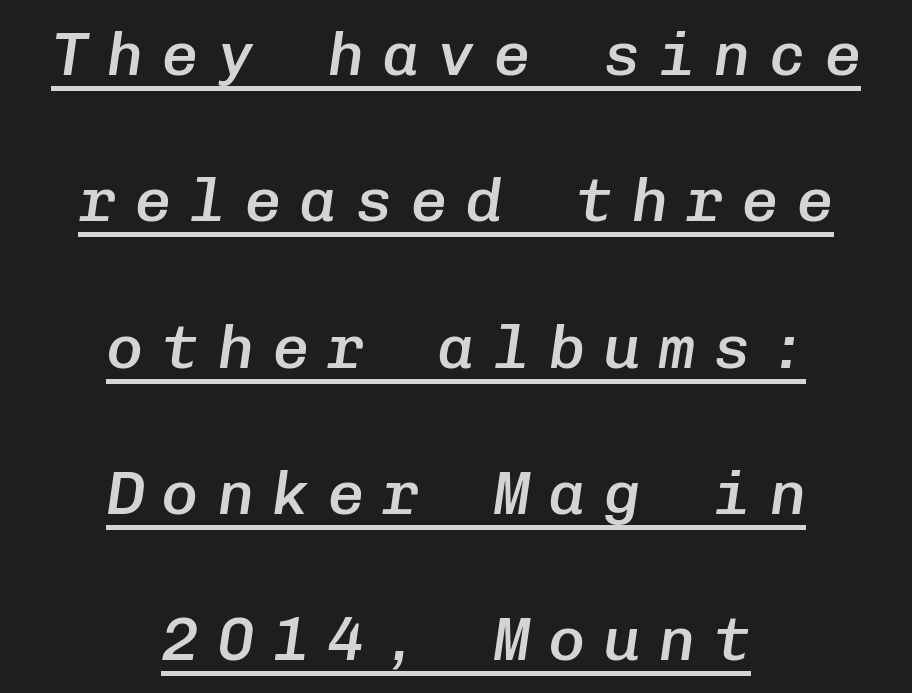
A bit beefed up — I'd call it semibold rather than bold. Compared with typical paragraphs, the rows here are farther apart. The whitespace from short lines is split evenly between both sides. Rendered with sloped, italic letterforms. The passage shown is underscored from start to finish. The passage shown is typed in a monospace face where columns stay perfectly aligned.
